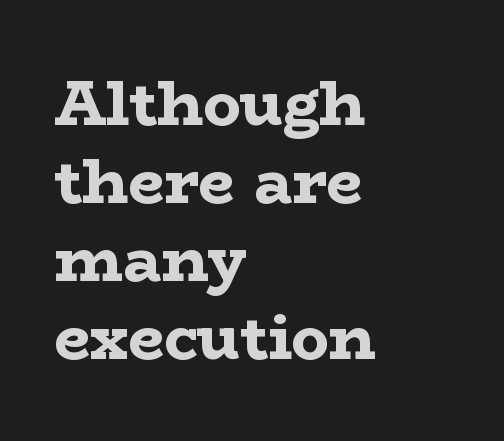
The image shows 63 px bold, wide serif type, upright; set left-aligned, line spacing 1.24x, normal letter spacing, not underlined; low stroke contrast and a medium x-height.
